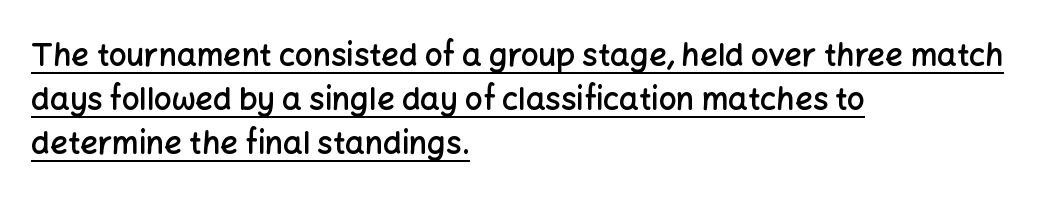
Tall strokes in this sample are plumb rather than angled. Do the characters align in a grid? No, the font is proportional. Layout note: lines flush left. Students, observe the line beneath the letters — that is underlining. Classification — sans serif. Semibold letterforms, between regular and bold.
